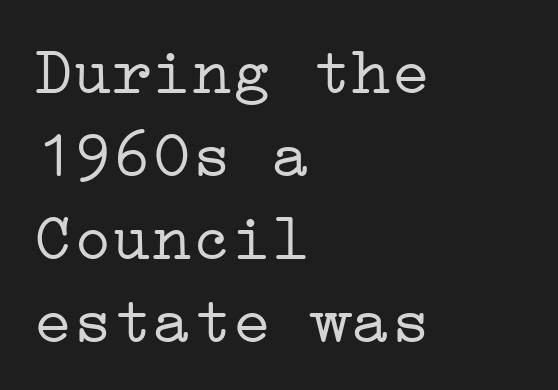
The space between consecutive lines is moderate. Layout note: lines flush left. How are the letters spaced? Ordinarily, with no added tracking. This is not heavy type; no bold has been used. Font category for this specimen: serif. Words float on clear page, feet unadorned.
